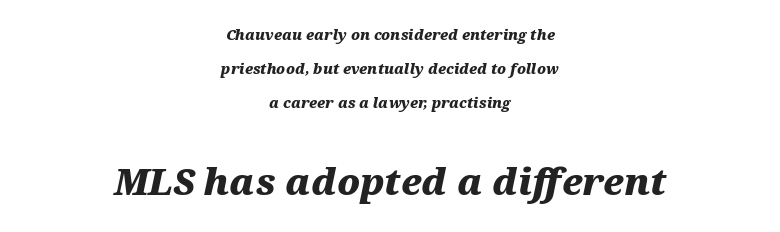
Q: Is the text bold? A: Yes.
Q: Is the text italic (slanted)? A: Yes, it leans right by about 12 degrees.
Q: Is the text underlined? A: No.
Q: How is the paragraph aligned? A: Centered.
Q: Is the spacing between letters normal or unusually wide? A: Normal.
Q: Is the spacing between lines tight, normal or loose? A: Loose.
Q: Which block of text is set in a larger size, the first (top) or the second (bottom)? A: The second (bottom) one.
Q: Width (condensed, normal, or wide)? A: Wide.
Q: Stroke contrast? A: Medium.
Q: x-height? A: Medium.
Q: Monospaced? A: No.
